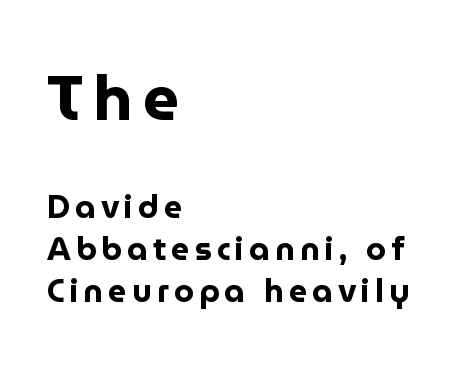
Just letters on the line, the space beneath them empty. The block of text has a typical density, with ordinary space between rows. Students, this is bold: see how much ink each stroke carries. Are there feet on the stems? There aren't — it's a sans. Layout note: lines flush left. Visually, the top section dominates because its glyphs are scaled up.
